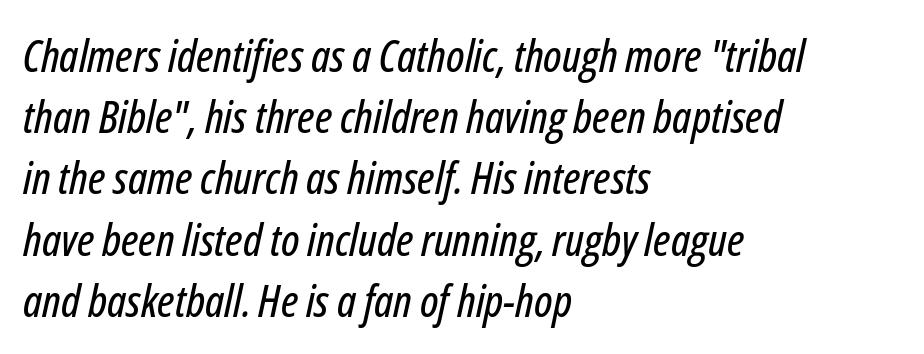
Q: Is the text italic (slanted)? A: Yes, it leans right by about 12 degrees.
Q: Is the text underlined? A: No.
Q: How is the paragraph aligned? A: Left-aligned.
Q: Is the spacing between letters normal or unusually wide? A: Normal.
Q: Is the spacing between lines tight, normal or loose? A: Normal.
Q: Width (condensed, normal, or wide)? A: Condensed.
Q: Stroke contrast? A: Low.
Q: x-height? A: Medium.
Q: Monospaced? A: No.
